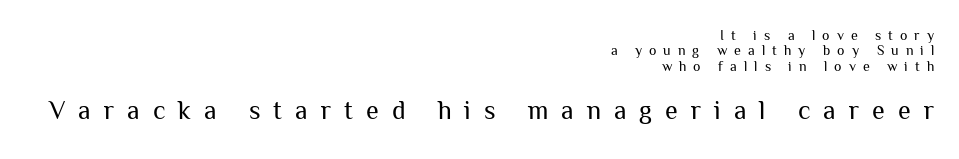
{"italic": "no", "bold": "no", "underline": "no", "align": "right", "line_spacing": "tight", "line_spacing_ratio": 1.09, "letter_spacing": "wide", "letter_spacing_em": 0.5, "larger_block": "second", "size_ratio": 1.86, "glyph_px": 26}
